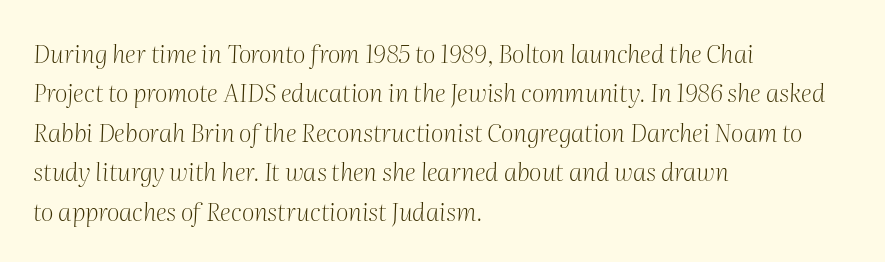
The face used here is rendered with its standard letterfit. Regarding leading, the lines here are spaced in the standard way. Which margin do the lines hug? The left one — the right edge is uneven. The text carries the slant typical of an italic or oblique font.
